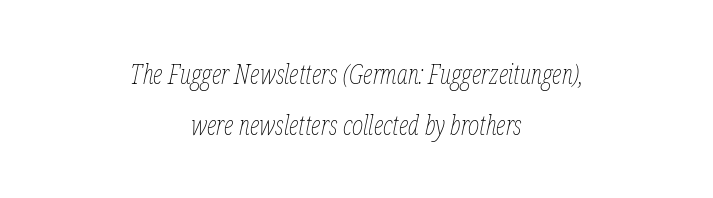
The glyphs are unaccompanied by any horizontal stroke below them. No extra ink here — the face is not bold. Is the letter spacing exaggerated? No — it looks like the ordinary default. Where is the straight margin? There isn't one; the lines are centered. Every character sits at an angle, as italics do.
